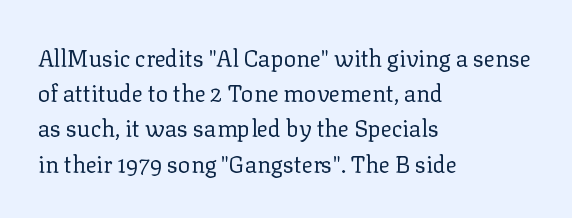
{"italic": "no", "bold": "no", "underline": "no", "align": "left", "line_spacing": "normal", "line_spacing_ratio": 1.53, "letter_spacing": "normal", "letter_spacing_em": 0.0, "glyph_px": 23}
